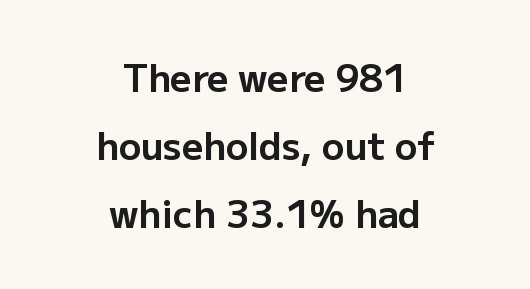
{"serif": "no", "italic": "no", "bold": "yes", "weight": "bold", "width": "normal", "stroke_contrast": "low", "x_height": "medium", "monospaced": "no", "underline": "no", "align": "center", "line_spacing_ratio": 1.84, "letter_spacing": "normal", "letter_spacing_em": 0.0, "glyph_px": 37}
